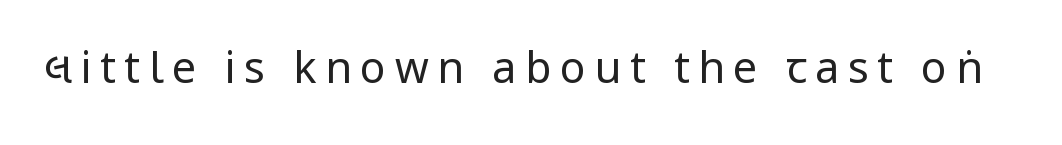
Q: Is the text bold? A: No.
Q: Is the text italic (slanted)? A: No, it is upright.
Q: Is the typeface a serif or a sans-serif typeface? A: Sans-serif.
Q: Is the text underlined? A: No.
Q: Is the spacing between letters normal or unusually wide? A: Unusually wide.
Q: Width (condensed, normal, or wide)? A: Condensed.
Q: Stroke contrast? A: Low.
